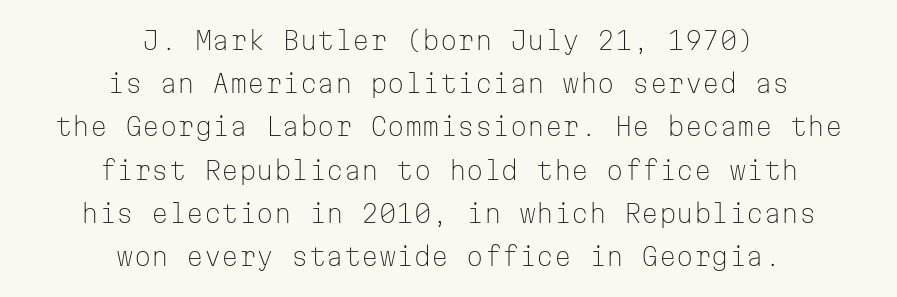
Q: Is the text bold? A: No.
Q: Is the text italic (slanted)? A: No, it is upright.
Q: Is the text underlined? A: No.
Q: How is the paragraph aligned? A: Centered.
Q: Is the spacing between letters normal or unusually wide? A: Normal.
